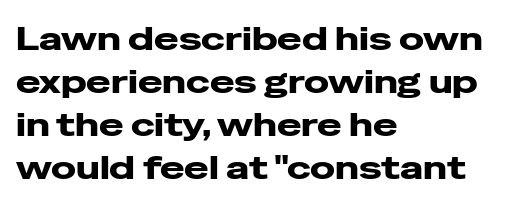
One-word summary of the alignment: left. Clear beneath every line of the passage. The face used here is a sans, in the tradition of grotesques and geometrics. Vertically, the passage feels balanced, rows spaced as you'd expect.
